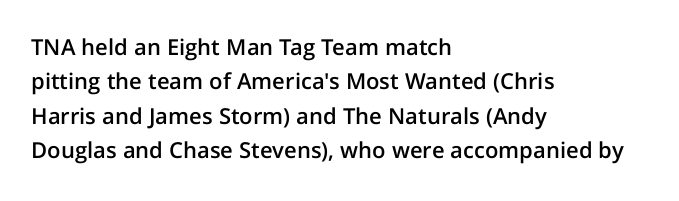
{"italic": "no", "bold": "semi", "underline": "no", "align": "left", "line_spacing": "normal", "line_spacing_ratio": 1.56, "letter_spacing": "normal", "letter_spacing_em": 0.0, "glyph_px": 22}
